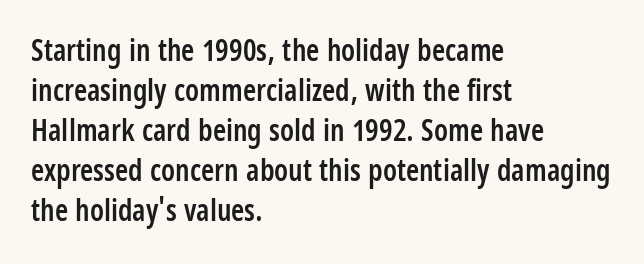
The face used here is rendered with its standard letterfit. Each line starts at the same left margin while the right side varies. The baseline area is clear. A typesetter would mark this as roman, not italic.
